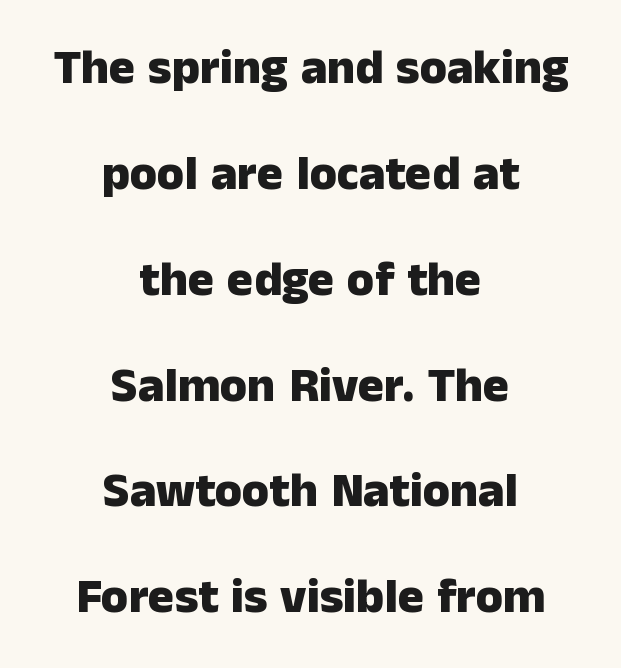
Tracking value appears to be zero — textbook default spacing. The lettering holds an erect, upright posture throughout. Unlike a traditional serif, this face leaves its strokes unadorned. The foot of each line stays bare and open. Heavy-handed strokes throughout: this text is bold. These lines are rendered in a variable-pitch font.
